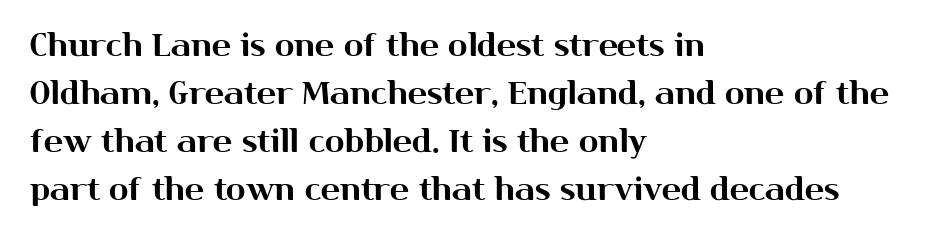
Q: Is the text italic (slanted)? A: No, it is upright.
Q: Is the typeface a serif or a sans-serif typeface? A: Sans-serif.
Q: Is the text underlined? A: No.
Q: How is the paragraph aligned? A: Left-aligned.
Q: Is the spacing between letters normal or unusually wide? A: Normal.
Q: Is the spacing between lines tight, normal or loose? A: Normal.
Q: Width (condensed, normal, or wide)? A: Normal.
Q: Stroke contrast? A: Medium.
Q: x-height? A: Medium.
Q: Monospaced? A: No.
